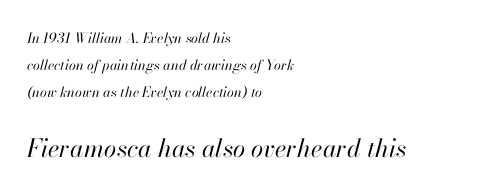
Q: Is the text bold? A: No.
Q: Is the text italic (slanted)? A: Yes, it leans right by about 13 degrees.
Q: Is the text underlined? A: No.
Q: How is the paragraph aligned? A: Left-aligned.
Q: Is the spacing between letters normal or unusually wide? A: Normal.
Q: Is the spacing between lines tight, normal or loose? A: Loose.
Q: Which block of text is set in a larger size, the first (top) or the second (bottom)? A: The second (bottom) one.
